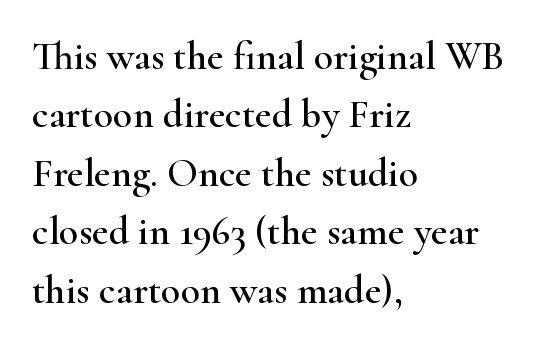
Q: Is the text italic (slanted)? A: No, it is upright.
Q: Is the typeface a serif or a sans-serif typeface? A: Serif.
Q: Is the text underlined? A: No.
Q: How is the paragraph aligned? A: Left-aligned.
Q: Is the spacing between letters normal or unusually wide? A: Normal.
Q: Is the spacing between lines tight, normal or loose? A: Normal.
Q: Width (condensed, normal, or wide)? A: Wide.
Q: Stroke contrast? A: High.
Q: x-height? A: Small.
Q: Monospaced? A: No.
